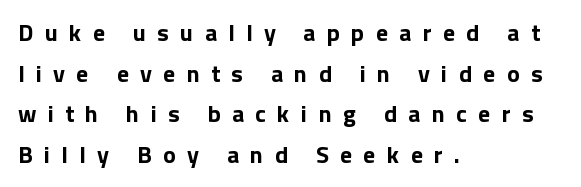
Q: Is the text bold? A: Yes.
Q: Is the text italic (slanted)? A: No, it is upright.
Q: Is the text underlined? A: No.
Q: How is the paragraph aligned? A: Left-aligned.
Q: Is the spacing between letters normal or unusually wide? A: Unusually wide.
Q: Is the spacing between lines tight, normal or loose? A: Normal.
